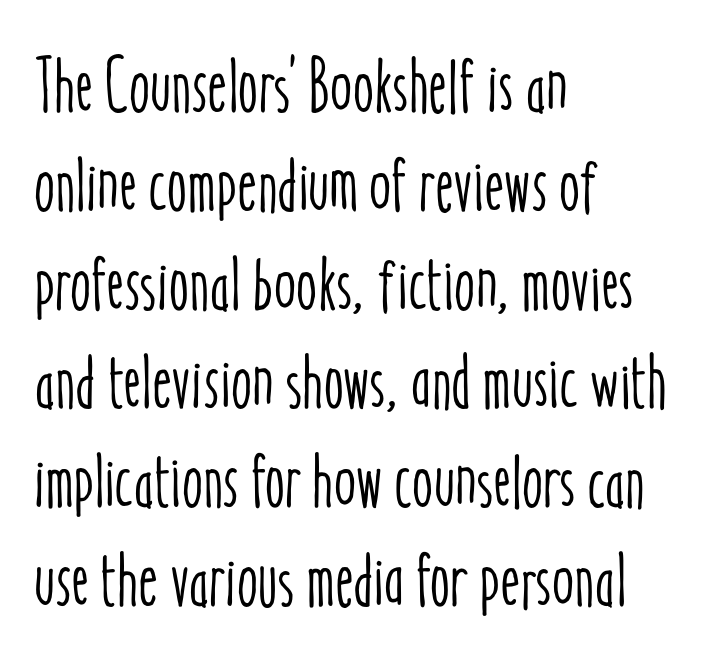
Q: Is the text italic (slanted)? A: No, it is upright.
Q: Is the text underlined? A: No.
Q: How is the paragraph aligned? A: Left-aligned.
Q: Is the spacing between letters normal or unusually wide? A: Normal.
Q: Is the spacing between lines tight, normal or loose? A: Normal.
Q: Width (condensed, normal, or wide)? A: Condensed.
Q: Stroke contrast? A: Low.
Q: x-height? A: Medium.
Q: Monospaced? A: No.
